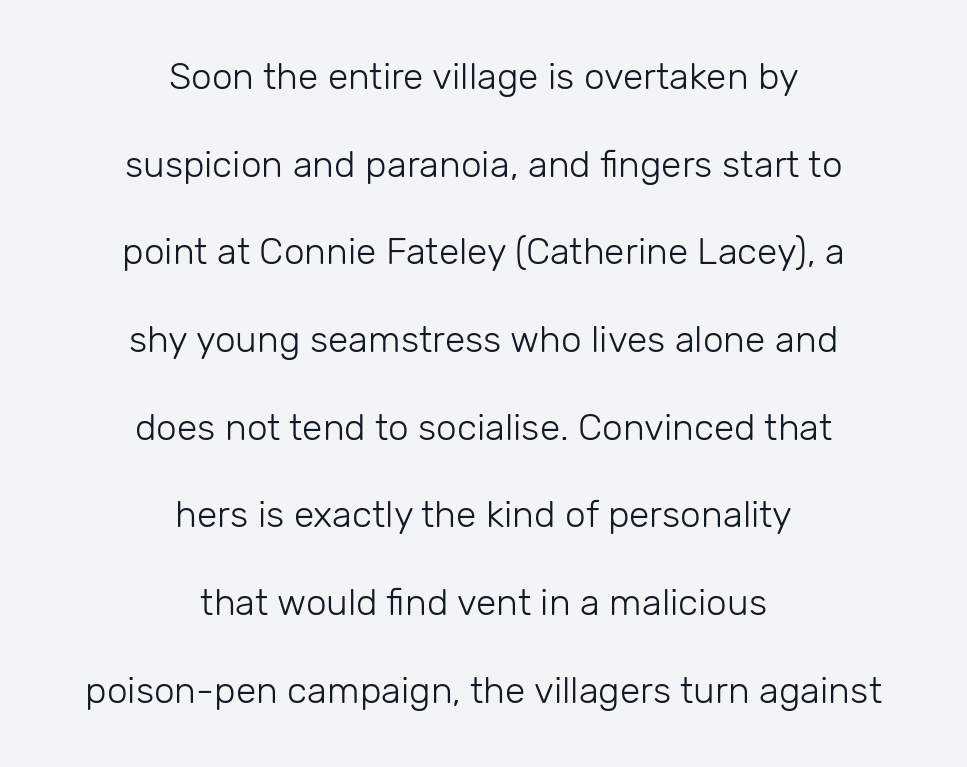
{"serif": "no", "italic": "no", "bold": "no", "weight": "light", "width": "normal", "stroke_contrast": "low", "x_height": "medium", "monospaced": "no", "underline": "no", "align": "center", "line_spacing": "loose", "line_spacing_ratio": 2.37, "letter_spacing": "normal", "letter_spacing_em": 0.0, "glyph_px": 37}
